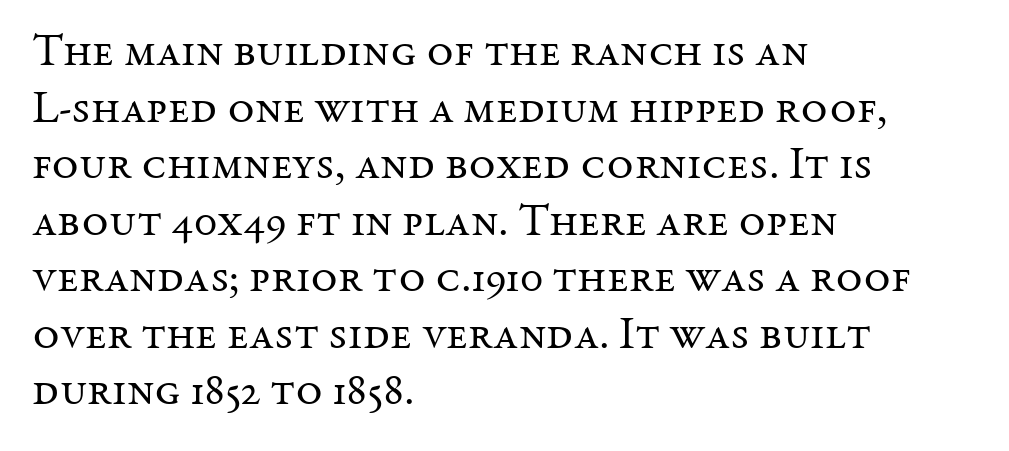
The image shows 46 px regular-weight serif type, upright; set left-aligned, line spacing 1.23x, normal letter spacing, not underlined; medium stroke contrast and a medium x-height.
